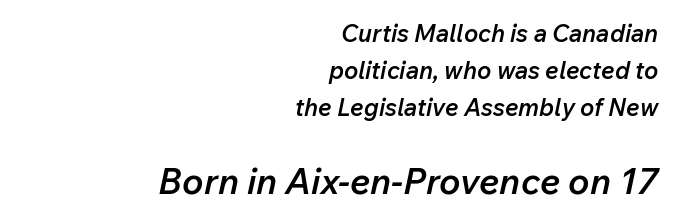
A fair bit of extra ink — the face is semibold, not bold. These lines keep a tight, regular rhythm from letter to letter. Successive baselines arrive at the customary interval. Casual observation: everything's shoved over to the right. Varying glyph widths throughout — classic text-font behaviour.
